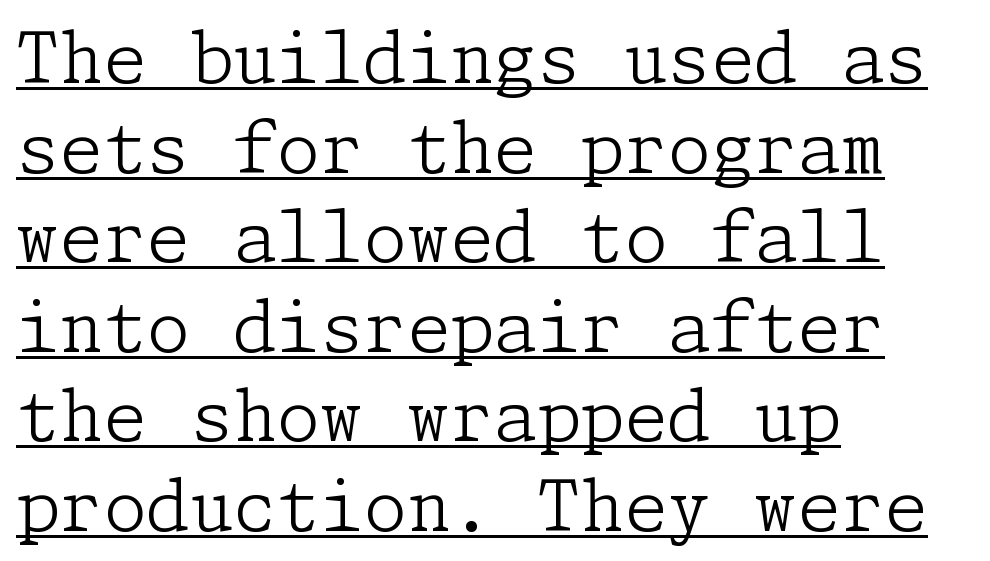
{"serif": "yes", "italic": "no", "bold": "no", "weight": "light", "width": "normal", "stroke_contrast": "low", "x_height": "medium", "underline": "yes", "align": "left", "line_spacing": "normal", "line_spacing_ratio": 1.28, "letter_spacing": "normal", "letter_spacing_em": 0.0, "glyph_px": 70}
